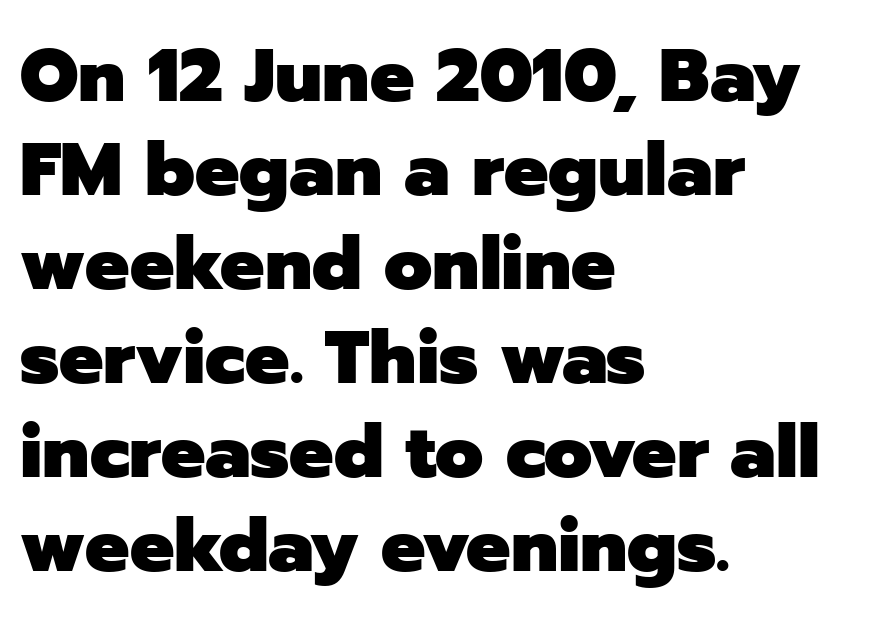
The image shows 74 px heavy sans-serif type, upright; set left-aligned, normal line spacing (1.27x), normal letter spacing, not underlined; low stroke contrast and a medium x-height.
